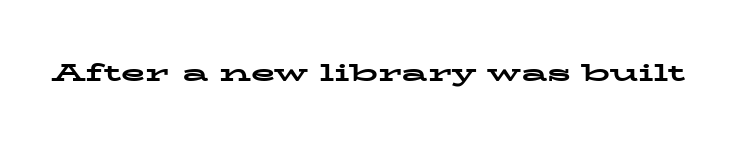
Underlining? Definitely not there. Strong, thick strokes mark this as bold type. This sample uses an upright cut, with every glyph sitting square on the baseline. A typesetter would call this zero additional tracking.
